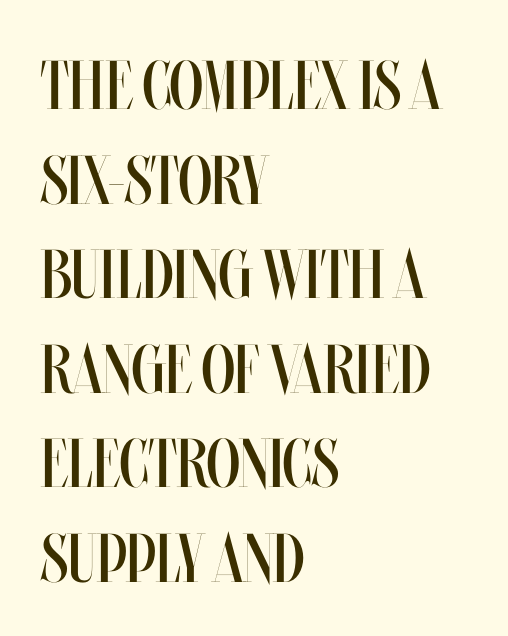
{"italic": "no", "bold": "no", "weight": "regular", "width": "condensed", "stroke_contrast": "medium", "x_height": "large", "monospaced": "no", "underline": "no", "align": "left", "line_spacing": "normal", "line_spacing_ratio": 1.37, "letter_spacing": "normal", "letter_spacing_em": 0.0, "glyph_px": 69}
